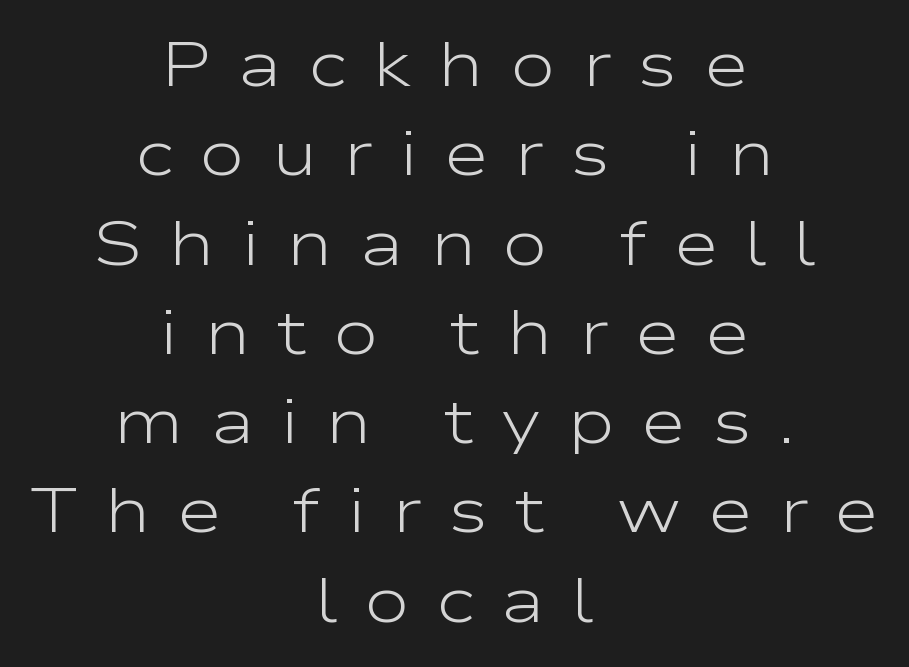
Q: Is the text bold? A: No.
Q: Is the text italic (slanted)? A: No, it is upright.
Q: Is the typeface a serif or a sans-serif typeface? A: Sans-serif.
Q: Is the text underlined? A: No.
Q: How is the paragraph aligned? A: Centered.
Q: Is the spacing between letters normal or unusually wide? A: Unusually wide.
Q: Is the spacing between lines tight, normal or loose? A: Normal.
Q: Width (condensed, normal, or wide)? A: Wide.
Q: Stroke contrast? A: Low.
Q: x-height? A: Medium.
Q: Monospaced? A: No.
